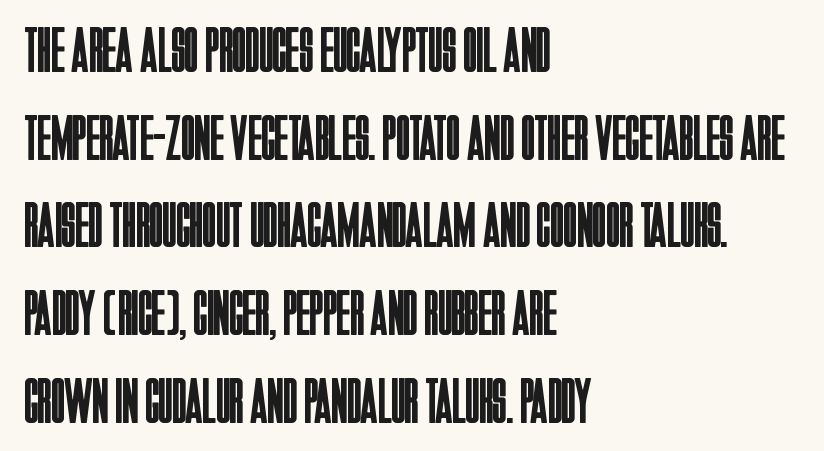
Looks like regular typesetting: each glyph gets only the width it needs. What stands out about the letter spacing? Nothing — it is the standard amount. Rule under the text: the space is simply empty. The face used here is a sans, in the tradition of grotesques and geometrics. The typesetting does not lean heavy: it is not bold. The rendering anchors every line to the left-hand side.
